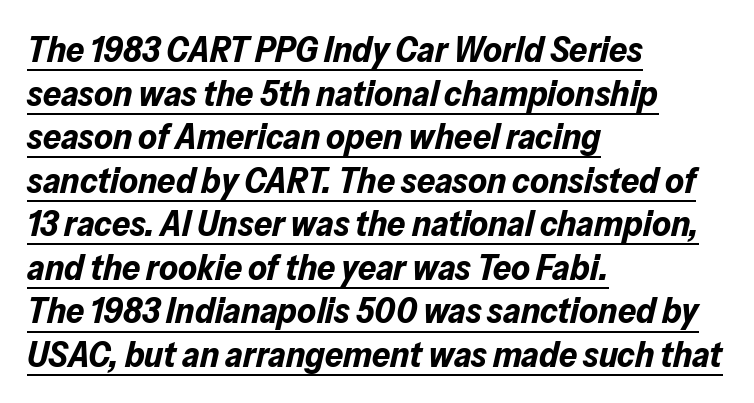
Q: Is the text bold? A: Yes.
Q: Is the text italic (slanted)? A: Yes, it leans right by about 13 degrees.
Q: Is the text underlined? A: Yes.
Q: How is the paragraph aligned? A: Left-aligned.
Q: Is the spacing between letters normal or unusually wide? A: Normal.
Q: Width (condensed, normal, or wide)? A: Normal.
Q: Stroke contrast? A: Low.
Q: x-height? A: Medium.
Q: Monospaced? A: No.
